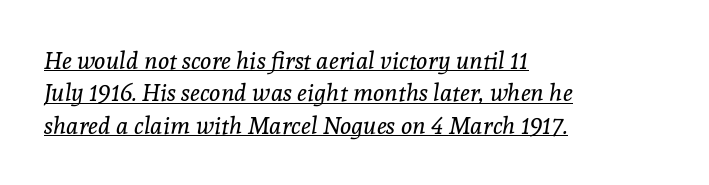
The image shows 24 px text type, italic (leaning right); set left-aligned, normal line spacing (1.35x), normal letter spacing, underlined.
